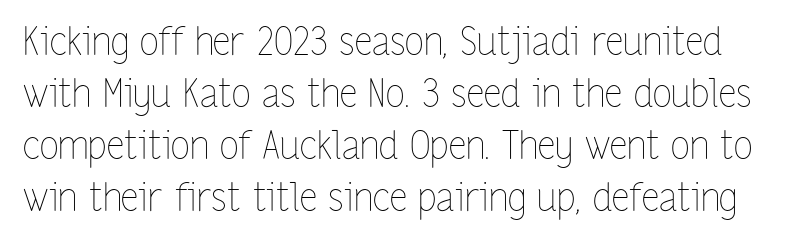
Q: Is the text bold? A: No.
Q: Is the text italic (slanted)? A: No, it is upright.
Q: Is the text underlined? A: No.
Q: Is the spacing between letters normal or unusually wide? A: Normal.
Q: Is the spacing between lines tight, normal or loose? A: Normal.
Q: Width (condensed, normal, or wide)? A: Condensed.
Q: Stroke contrast? A: Low.
Q: x-height? A: Medium.
Q: Monospaced? A: No.
